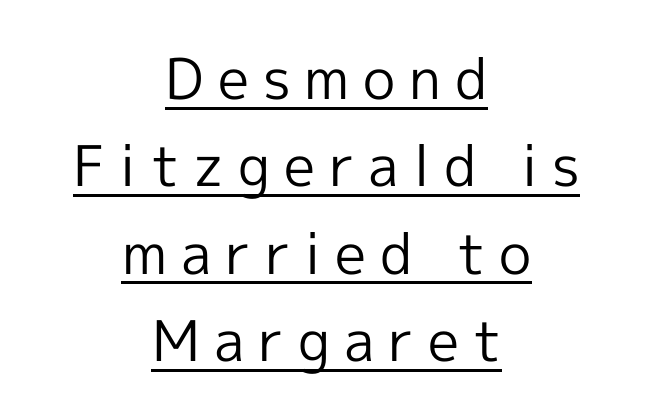
Q: Is the text bold? A: No.
Q: Is the text italic (slanted)? A: No, it is upright.
Q: Is the typeface a serif or a sans-serif typeface? A: Sans-serif.
Q: Is the text underlined? A: Yes.
Q: How is the paragraph aligned? A: Centered.
Q: Is the spacing between letters normal or unusually wide? A: Unusually wide.
Q: Is the spacing between lines tight, normal or loose? A: Normal.
Q: Width (condensed, normal, or wide)? A: Normal.
Q: x-height? A: Medium.
Q: Monospaced? A: No.
